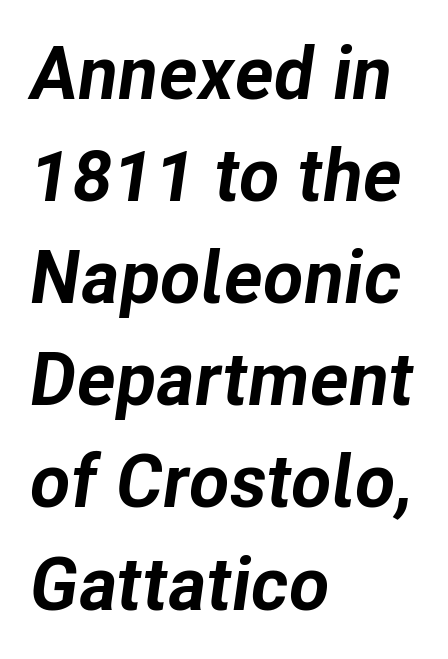
The image shows 74 px bold type, italic (leaning right); set left-aligned, normal line spacing (1.38x), normal letter spacing, not underlined; low stroke contrast and a medium x-height.
